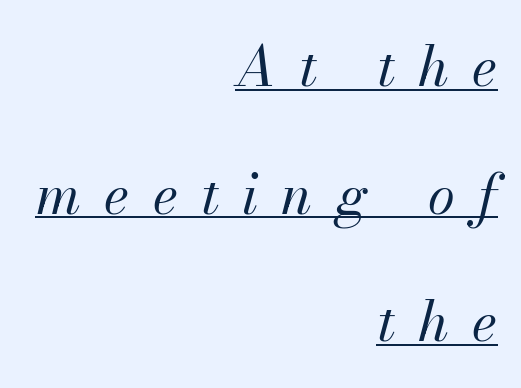
Q: Is the text bold? A: No.
Q: Is the text italic (slanted)? A: Yes, it leans right by about 13 degrees.
Q: Is the text underlined? A: Yes.
Q: How is the paragraph aligned? A: Right-aligned.
Q: Is the spacing between letters normal or unusually wide? A: Unusually wide.
Q: Is the spacing between lines tight, normal or loose? A: Loose.
Q: Width (condensed, normal, or wide)? A: Normal.
Q: Stroke contrast? A: Medium.
Q: x-height? A: Small.
Q: Monospaced? A: No.
